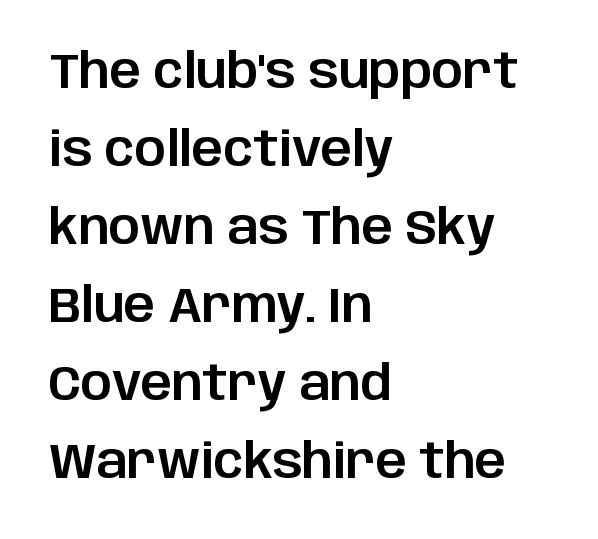
Left-aligned paragraph, ragged on the right. Upright lettering throughout. Character widths vary here, with narrow letters taking less room than wide ones. Note: no serifs on the glyphs.
